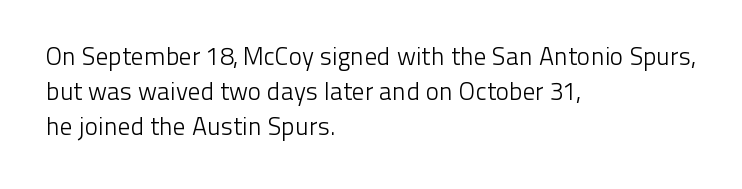
Q: Is the text bold? A: No.
Q: Is the text italic (slanted)? A: No, it is upright.
Q: Is the text underlined? A: No.
Q: How is the paragraph aligned? A: Left-aligned.
Q: Is the spacing between letters normal or unusually wide? A: Normal.
Q: Is the spacing between lines tight, normal or loose? A: Normal.
